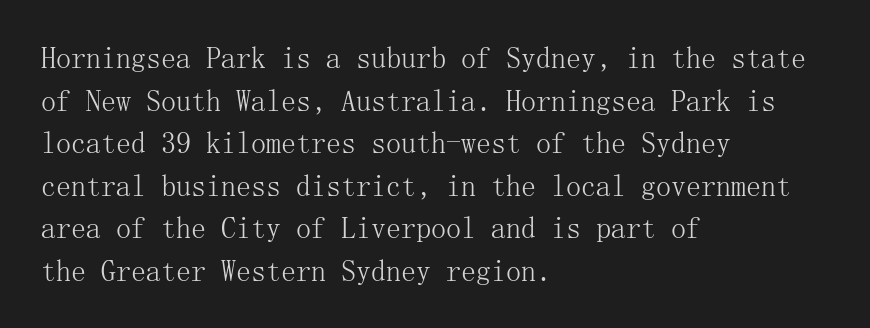
Q: Is the text bold? A: No.
Q: Is the text italic (slanted)? A: No, it is upright.
Q: Is the typeface a serif or a sans-serif typeface? A: Serif.
Q: Is the text underlined? A: No.
Q: How is the paragraph aligned? A: Left-aligned.
Q: Is the spacing between letters normal or unusually wide? A: Normal.
Q: Is the spacing between lines tight, normal or loose? A: Normal.
Q: Width (condensed, normal, or wide)? A: Normal.
Q: Stroke contrast? A: Medium.
Q: x-height? A: Medium.
